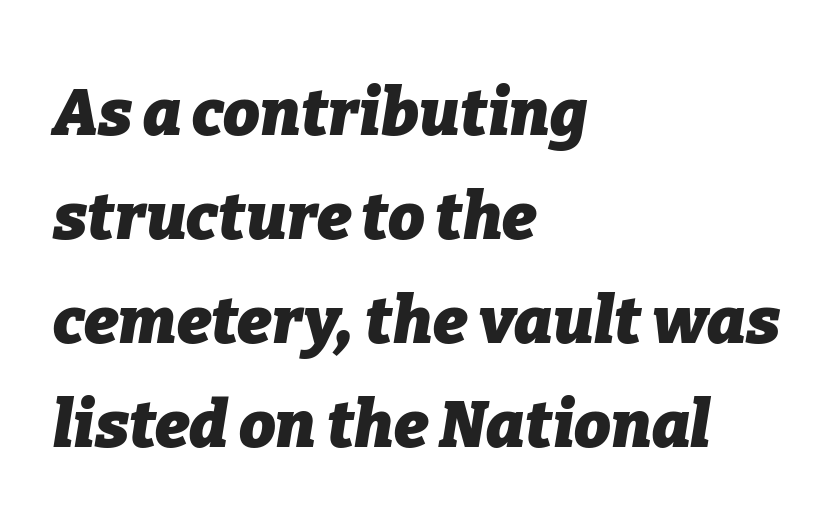
The words here are not underlined. Which margin do the lines hug? The left one — the right edge is uneven. The rendering applies a slant to the glyphs. Does the weight exceed regular? Yes, all the way to bold. You could not count columns in this text — the font is proportionally spaced. Successive baselines arrive at the customary interval.
